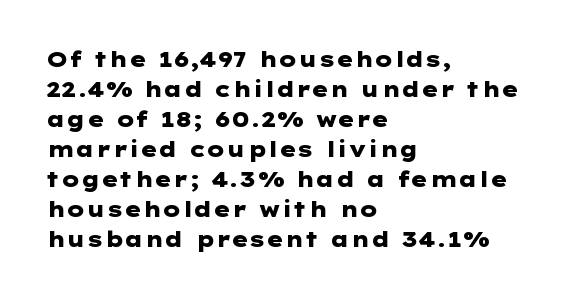
The image shows 21 px bold type, upright; set left-aligned, normal line spacing (1.43x), normal letter spacing, not underlined.
